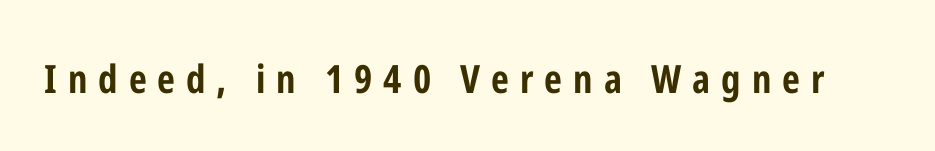
{"serif": "no", "italic": "no", "bold": "yes", "weight": "bold", "width": "condensed", "stroke_contrast": "low", "x_height": "medium", "monospaced": "no", "underline": "no", "letter_spacing": "wide", "letter_spacing_em": 0.28, "glyph_px": 39}
